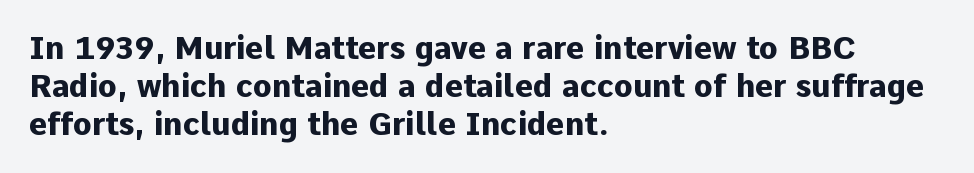
{"serif": "no", "italic": "no", "bold": "yes", "weight": "heavy", "width": "normal", "stroke_contrast": "low", "x_height": "medium", "monospaced": "no", "underline": "no", "align": "left", "line_spacing_ratio": 1.23, "letter_spacing": "normal", "letter_spacing_em": 0.0, "glyph_px": 31}
